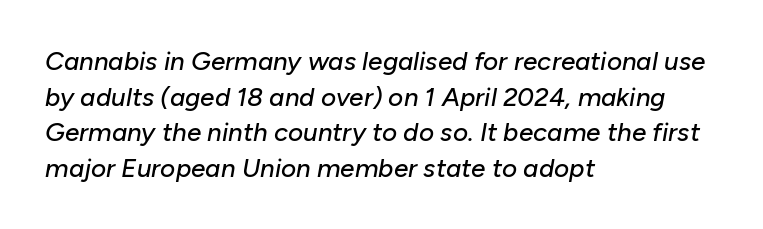
The image shows 26 px text type, italic (leaning right); set left-aligned, normal line spacing (1.37x), normal letter spacing, not underlined.
